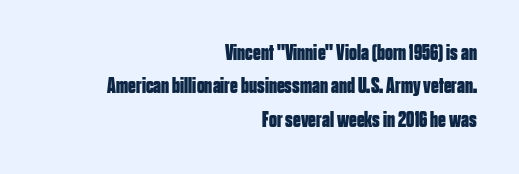
{"italic": "no", "bold": "yes", "underline": "no", "align": "right", "line_spacing": "normal", "line_spacing_ratio": 1.52, "letter_spacing": "normal", "letter_spacing_em": 0.0, "glyph_px": 22}
